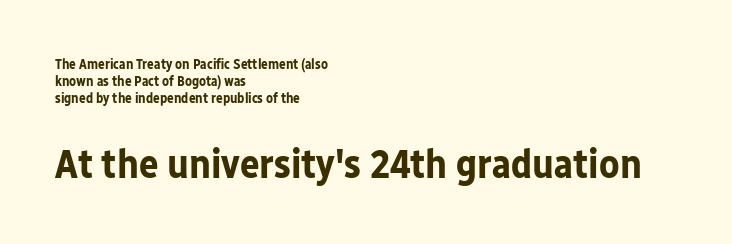
The image shows 41 px bold sans-serif type, upright; set left-aligned, line spacing 1.21x, normal letter spacing, not underlined; the second (bottom) block is 2.93x larger; low stroke contrast and a medium x-height.
